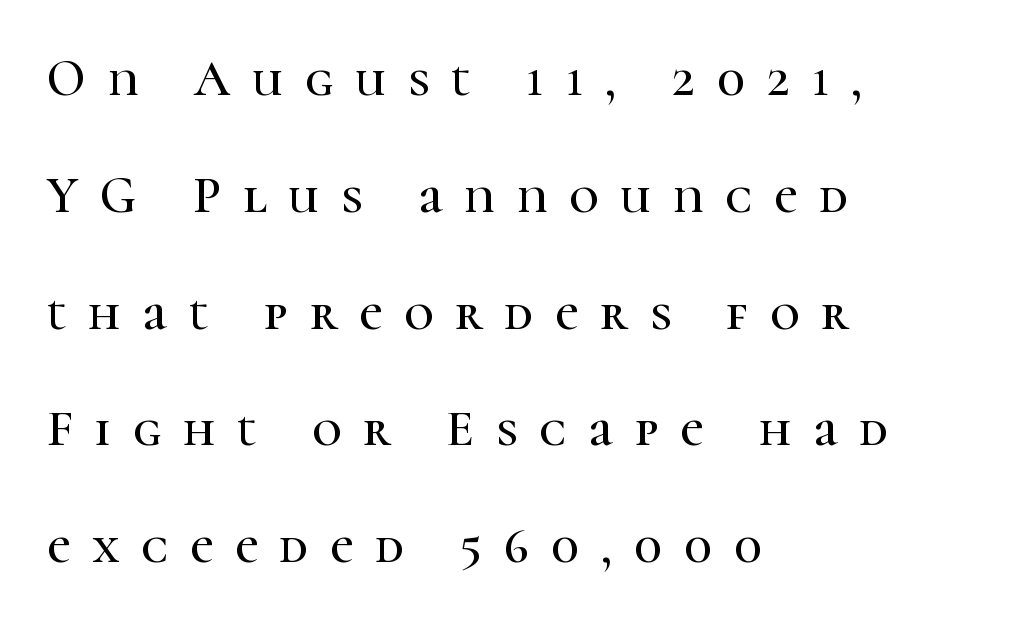
Q: Is the text italic (slanted)? A: No, it is upright.
Q: Is the typeface a serif or a sans-serif typeface? A: Serif.
Q: Is the text underlined? A: No.
Q: How is the paragraph aligned? A: Left-aligned.
Q: Is the spacing between letters normal or unusually wide? A: Unusually wide.
Q: Is the spacing between lines tight, normal or loose? A: Loose.
Q: Width (condensed, normal, or wide)? A: Normal.
Q: Stroke contrast? A: High.
Q: x-height? A: Medium.
Q: Monospaced? A: No.
